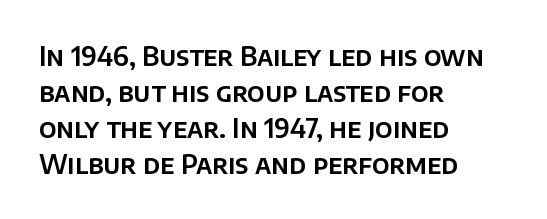
The image shows 26 px text type, upright; set left-aligned, normal line spacing (1.38x), normal letter spacing, not underlined.
